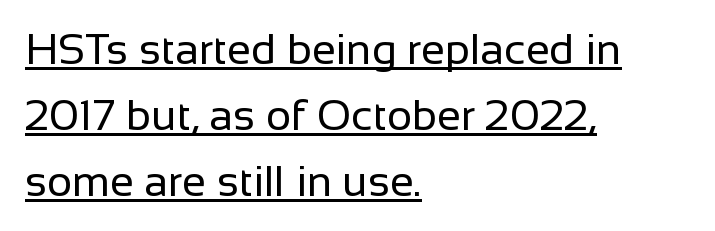
If you measured baseline to baseline, you'd find a middling distance. This is roman type, the default non-slanted kind. Stems here are at most as thick as an everyday book face. The letters advance in unequal steps, a hallmark of proportional type. The tracking reads as untouched default to a designer's eye. The passage shown is underscored from start to finish.
